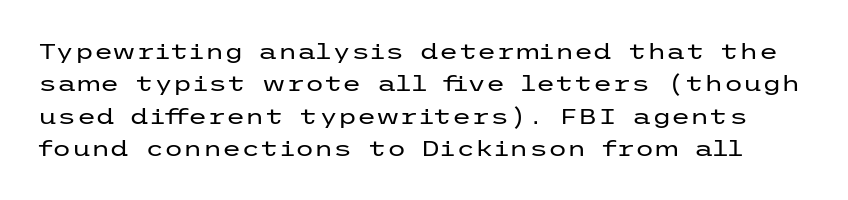
{"italic": "no", "bold": "no", "underline": "no", "line_spacing": "normal", "line_spacing_ratio": 1.47, "letter_spacing": "normal", "letter_spacing_em": 0.0, "glyph_px": 22}
